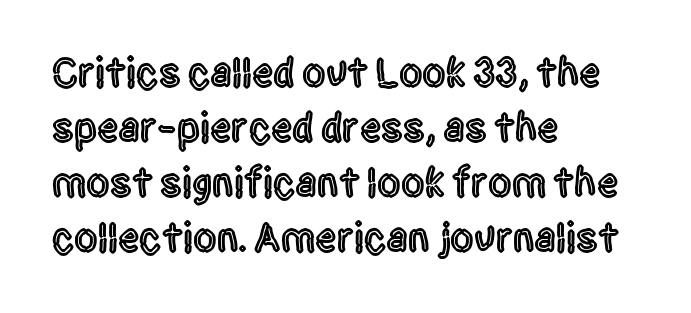
{"serif": "no", "italic": "no", "width": "condensed", "x_height": "large", "monospaced": "no", "underline": "no", "align": "left", "line_spacing": "normal", "line_spacing_ratio": 1.31, "letter_spacing": "normal", "letter_spacing_em": 0.0, "glyph_px": 42}
